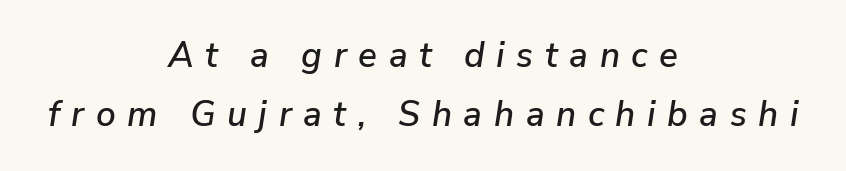
The image shows 35 px text type, italic (leaning right); set centered, normal line spacing (1.69x), unusually wide letter spacing (+0.33 em), not underlined; low stroke contrast and a medium x-height.
